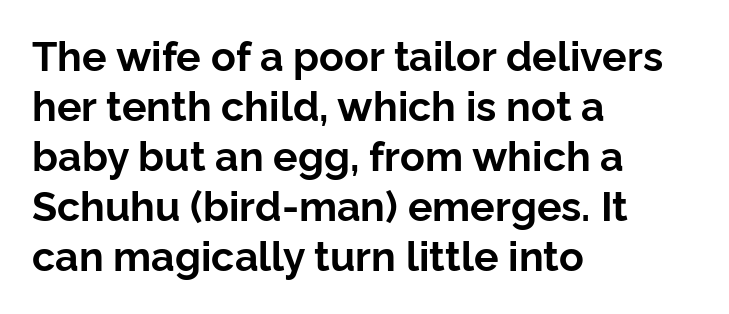
Nope, not italic — everything's standing straight. The passage shown is typed in a proportional face where columns would drift. Compared with typical body copy, the letter spacing here is the same. Serifs: no, the terminals of the letterforms are clean. Compared with a centered layout, this one pins lines to the left instead.
